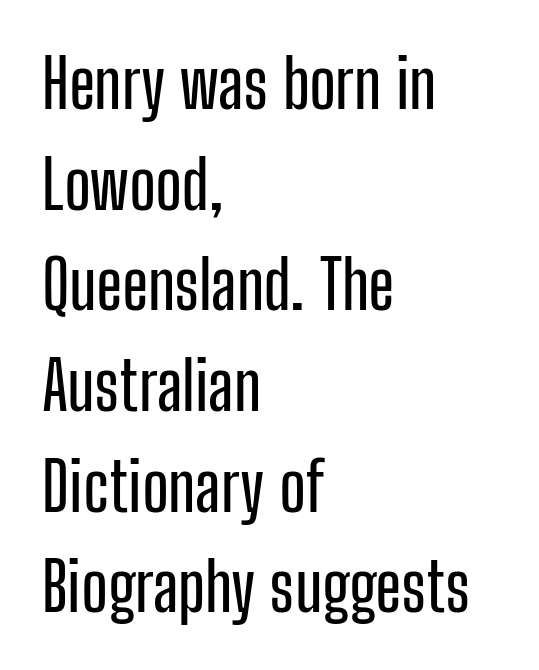
Q: Is the text italic (slanted)? A: No, it is upright.
Q: Is the typeface a serif or a sans-serif typeface? A: Sans-serif.
Q: Is the text underlined? A: No.
Q: How is the paragraph aligned? A: Left-aligned.
Q: Is the spacing between letters normal or unusually wide? A: Normal.
Q: Is the spacing between lines tight, normal or loose? A: Normal.
Q: Width (condensed, normal, or wide)? A: Condensed.
Q: Stroke contrast? A: Low.
Q: x-height? A: Medium.
Q: Monospaced? A: No.
